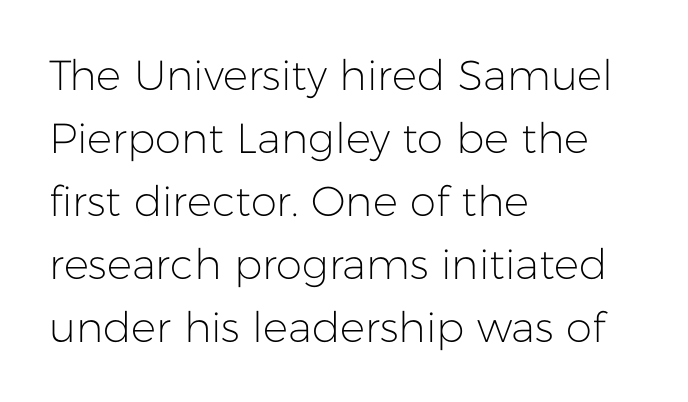
The image shows 42 px light sans-serif type, upright; set left-aligned, normal line spacing (1.5x), normal letter spacing, not underlined; low stroke contrast and a medium x-height.
